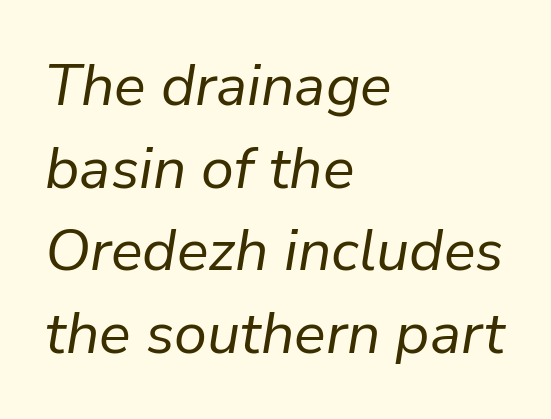
{"italic": "yes", "lean": "right", "slant_degrees": 9, "bold": "no", "weight": "regular", "width": "normal", "stroke_contrast": "low", "x_height": "medium", "monospaced": "no", "underline": "no", "align": "left", "line_spacing": "normal", "line_spacing_ratio": 1.4, "letter_spacing": "normal", "letter_spacing_em": 0.0, "glyph_px": 59}
